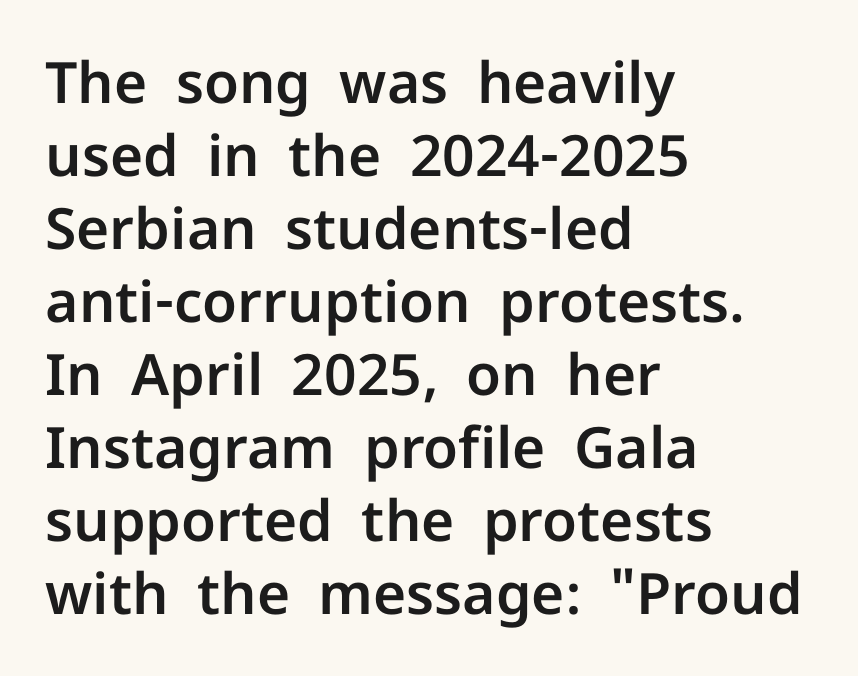
The image shows 57 px sans-serif type, upright; set left-aligned, normal line spacing (1.28x), normal letter spacing, not underlined; low stroke contrast and a medium x-height.
